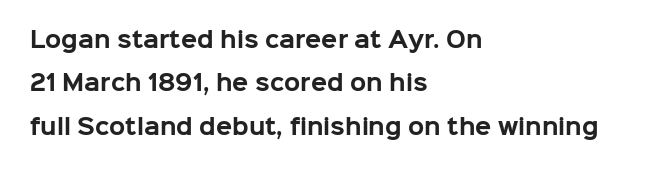
Check the space under the baseline: it is left empty. The face used here has the dense, thick strokes of a bold. A typesetter would mark this as roman, not italic. Characters follow at the spacing the type designer built in. Layout note: lines flush left. Each new line begins a long way beneath the previous one.
